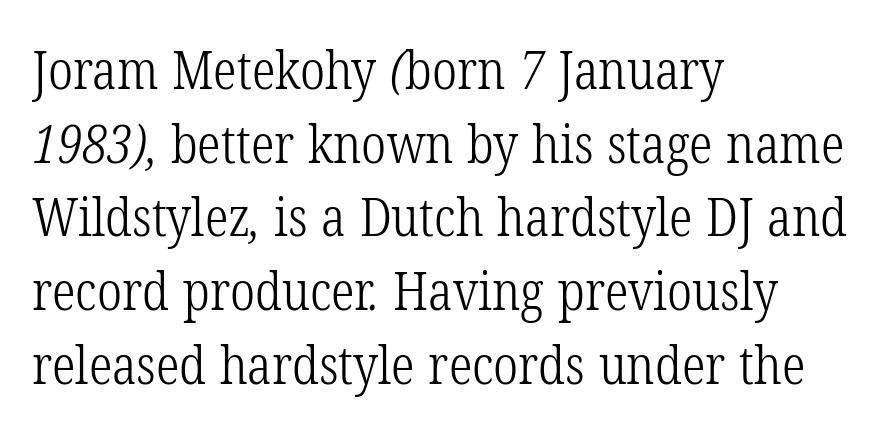
Q: Is the text bold? A: No.
Q: Is the typeface a serif or a sans-serif typeface? A: Serif.
Q: Is the text underlined? A: No.
Q: How is the paragraph aligned? A: Left-aligned.
Q: Is the spacing between letters normal or unusually wide? A: Normal.
Q: Is the spacing between lines tight, normal or loose? A: Normal.
Q: Width (condensed, normal, or wide)? A: Condensed.
Q: Stroke contrast? A: Low.
Q: x-height? A: Medium.
Q: Monospaced? A: No.
